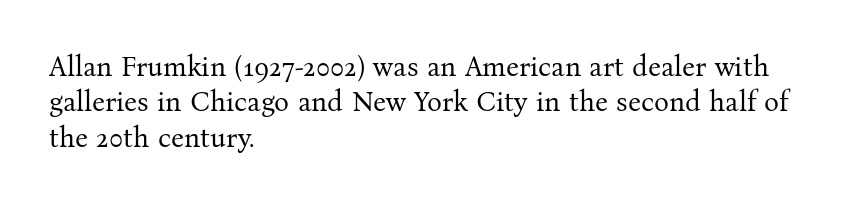
The image shows 28 px regular-weight serif type, upright; set left-aligned, normal line spacing (1.26x), normal letter spacing, not underlined; medium stroke contrast and a medium x-height.
